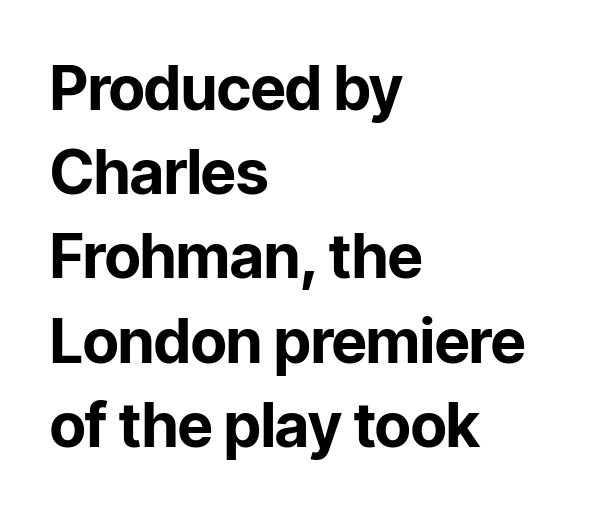
The line texture is even and compact thanks to regular tracking. Proportional: the letters do not fall into vertical columns. Anything drawn beneath the words? Only blank space. Students, observe: this is what conventionally led text looks like.
